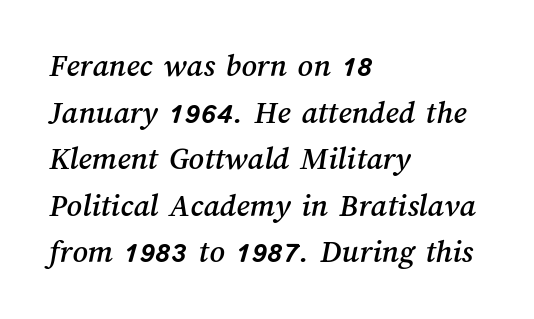
Q: Is the text underlined? A: No.
Q: How is the paragraph aligned? A: Left-aligned.
Q: Is the spacing between letters normal or unusually wide? A: Normal.
Q: Is the spacing between lines tight, normal or loose? A: Normal.
Q: Width (condensed, normal, or wide)? A: Normal.
Q: Stroke contrast? A: Medium.
Q: x-height? A: Medium.
Q: Monospaced? A: No.
